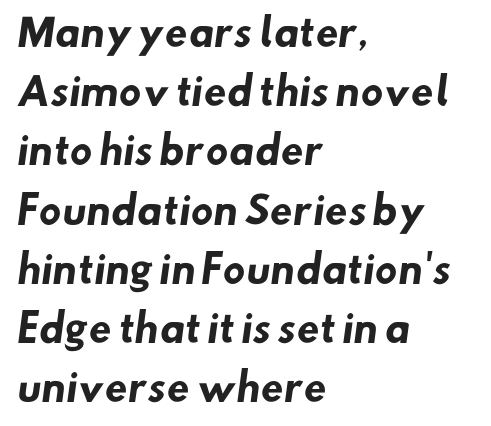
The image shows 37 px heavy sans-serif type; set left-aligned, normal line spacing (1.6x), normal letter spacing, not underlined; low stroke contrast and a small x-height.
